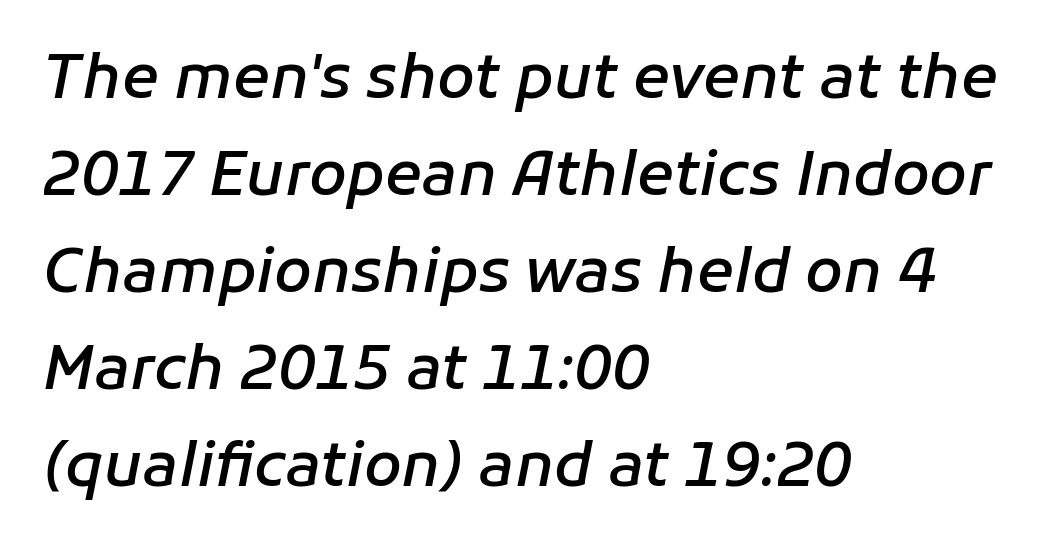
The image shows 61 px semibold type, italic (leaning right); set left-aligned, normal line spacing (1.59x), normal letter spacing, not underlined; low stroke contrast and a medium x-height.
